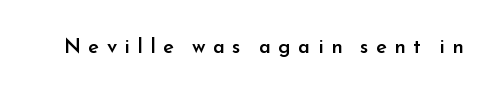
{"italic": "no", "bold": "semi", "underline": "no", "letter_spacing": "wide", "letter_spacing_em": 0.38, "glyph_px": 20}
